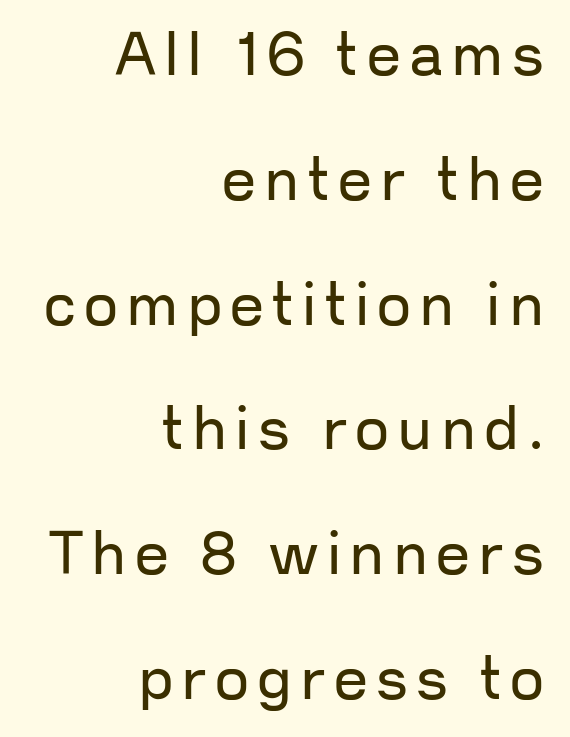
The image shows 60 px regular-weight sans-serif type, upright; set right-aligned, loose line spacing (2.08x), not underlined; low stroke contrast and a medium x-height.
